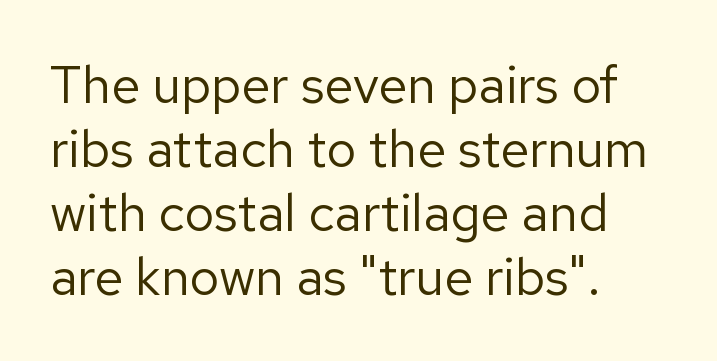
The image shows 52 px regular-weight sans-serif type, upright; set left-aligned, line spacing 1.23x, normal letter spacing, not underlined; low stroke contrast and a medium x-height.
